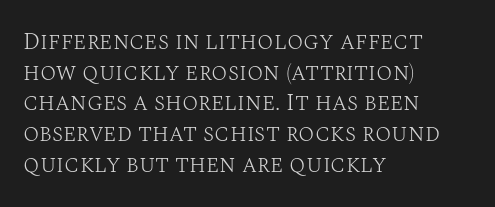
Is the type heavy? It reads as light-to-regular instead. Leftover space on each line is placed entirely after the last word. Characters follow at the spacing the type designer built in. The passage shown stacks its lines at a standard gap.
